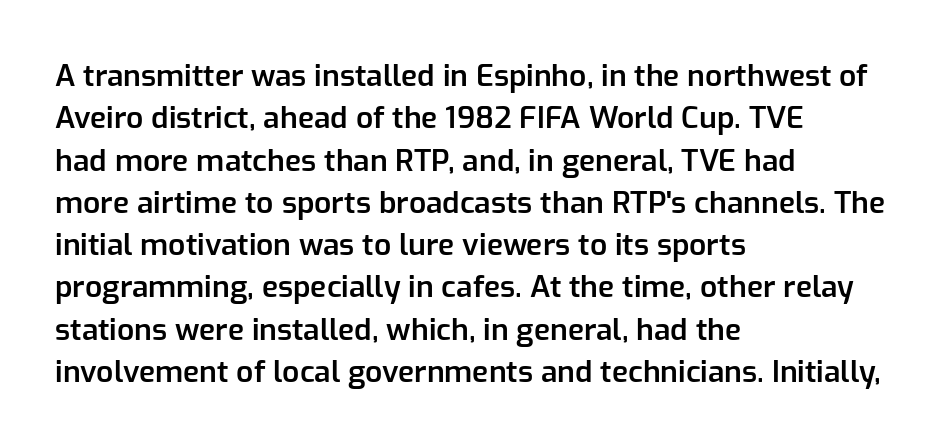
Q: Is the text bold? A: Semi-bold.
Q: Is the text italic (slanted)? A: No, it is upright.
Q: Is the typeface a serif or a sans-serif typeface? A: Sans-serif.
Q: Is the text underlined? A: No.
Q: How is the paragraph aligned? A: Left-aligned.
Q: Is the spacing between letters normal or unusually wide? A: Normal.
Q: Is the spacing between lines tight, normal or loose? A: Normal.
Q: Width (condensed, normal, or wide)? A: Normal.
Q: Stroke contrast? A: Low.
Q: x-height? A: Medium.
Q: Monospaced? A: No.
